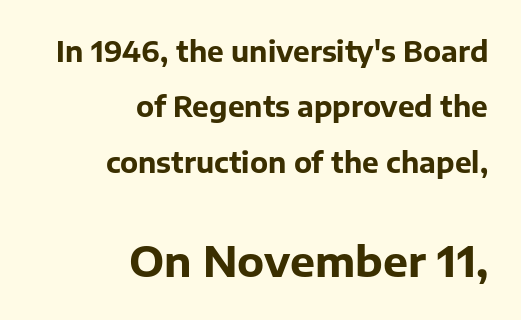
Any mark beneath the type? The region is blank. The line-height multiplier appears high, well above default. Default kerning and tracking; the words read as compact shapes. Typesetter's note — lower block bumped up in size, upper block left smaller. How heavy is the stroke? Heavy — this is a bold.
